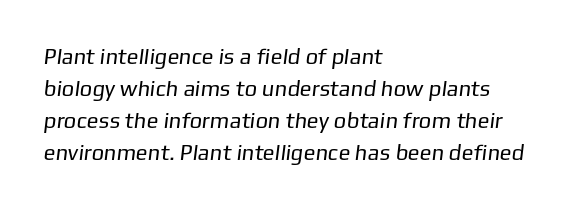
Students, observe: this is what conventionally led text looks like. Nobody touched the tracking dial on this one. Anything drawn beneath the words? Only blank space. A light-to-regular cut is what we see here. The setting favours the left margin, as ordinary paragraphs usually do.
